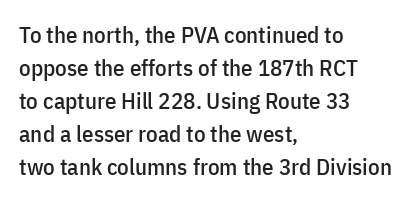
Q: Is the text italic (slanted)? A: No, it is upright.
Q: Is the text underlined? A: No.
Q: How is the paragraph aligned? A: Left-aligned.
Q: Is the spacing between letters normal or unusually wide? A: Normal.
Q: Is the spacing between lines tight, normal or loose? A: Normal.
